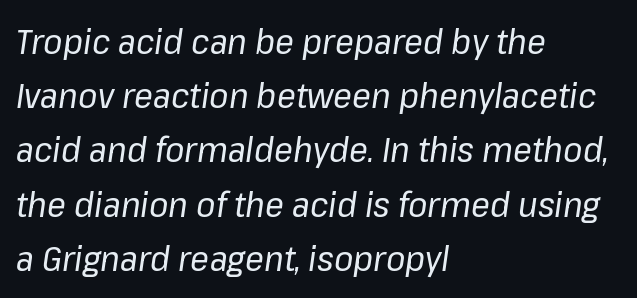
The image shows 35 px regular-weight type, italic (leaning right); set left-aligned, normal line spacing (1.55x), normal letter spacing, not underlined; low stroke contrast and a medium x-height.
